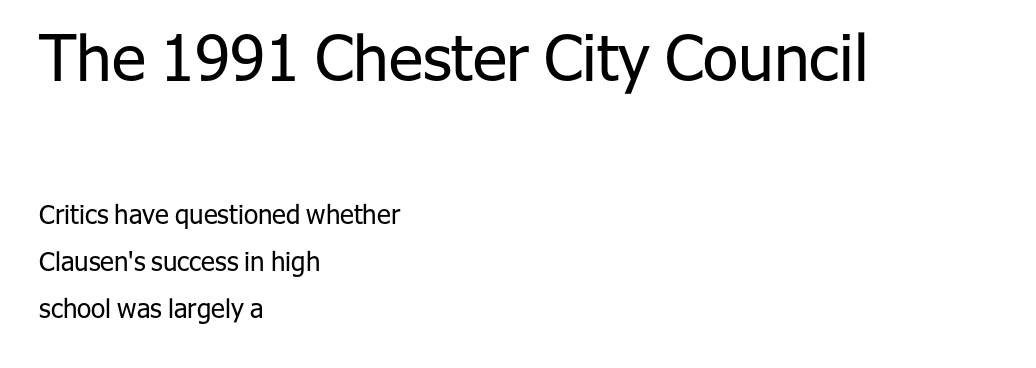
Q: Is the text bold? A: No.
Q: Is the text italic (slanted)? A: No, it is upright.
Q: Is the typeface a serif or a sans-serif typeface? A: Sans-serif.
Q: Is the text underlined? A: No.
Q: How is the paragraph aligned? A: Left-aligned.
Q: Is the spacing between letters normal or unusually wide? A: Normal.
Q: Which block of text is set in a larger size, the first (top) or the second (bottom)? A: The first (top) one.
Q: Width (condensed, normal, or wide)? A: Normal.
Q: Stroke contrast? A: Low.
Q: x-height? A: Medium.
Q: Monospaced? A: No.
